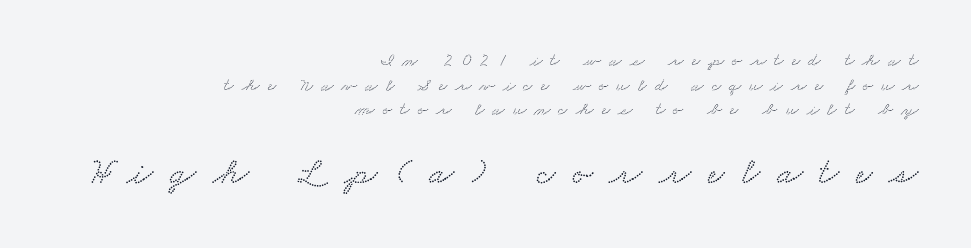
{"serif": "yes", "width": "wide", "stroke_contrast": "low", "x_height": "small", "monospaced": "no", "underline": "no", "align": "right", "line_spacing": "normal", "line_spacing_ratio": 1.37, "letter_spacing": "wide", "letter_spacing_em": 0.46, "larger_block": "second", "size_ratio": 2.06, "glyph_px": 37}
